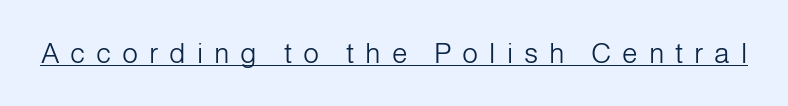
This reads as an unemphasized weight, regular at the heaviest. Here the designer chose a conventional face with non-uniform glyph widths. Short note: letters widely spaced. Font category for this specimen: sans-serif.
